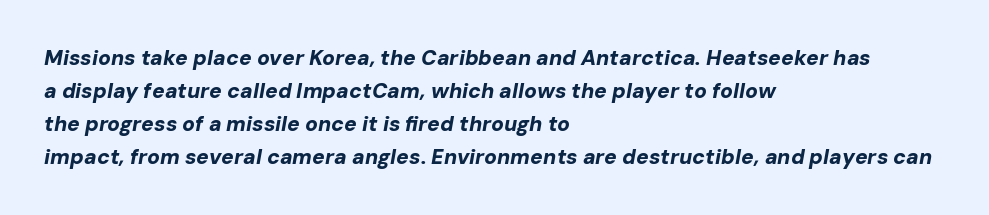
Q: Is the text bold? A: Yes.
Q: Is the text italic (slanted)? A: Yes, it leans right by about 10 degrees.
Q: Is the text underlined? A: No.
Q: How is the paragraph aligned? A: Left-aligned.
Q: Is the spacing between letters normal or unusually wide? A: Normal.
Q: Is the spacing between lines tight, normal or loose? A: Normal.
